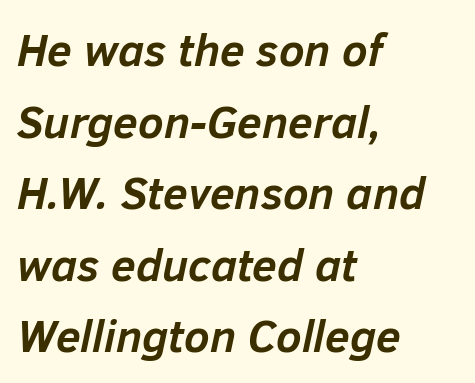
The image shows 45 px semibold type, italic (leaning right); set left-aligned, normal line spacing (1.59x), normal letter spacing, not underlined; low stroke contrast and a medium x-height.
